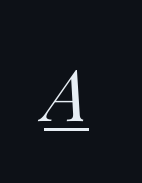
The image shows 71 px regular-weight type, italic (leaning right); set unusually wide letter spacing (+0.37 em), underlined; medium stroke contrast and a medium x-height.
